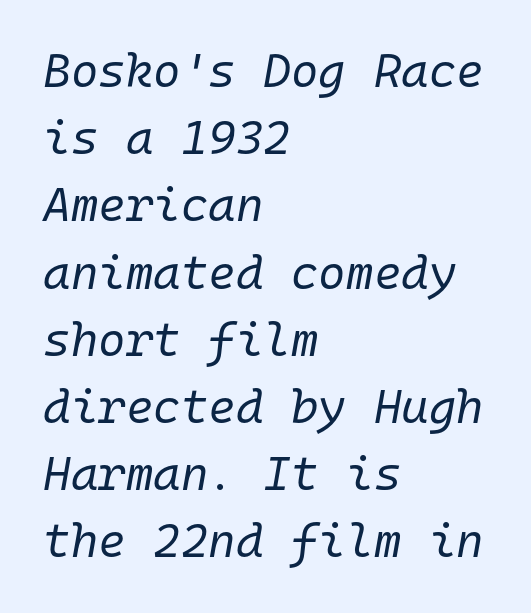
A typesetter would call this monospace, since all characters share one set width. The weight would be labelled regular, book, light, or lighter still. The rendering applies a slant to the glyphs. Summary of vertical rhythm: regular, with standard interline spacing.
